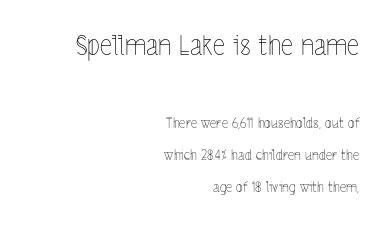
{"italic": "no", "bold": "no", "underline": "no", "align": "right", "line_spacing": "loose", "line_spacing_ratio": 2.28, "letter_spacing": "normal", "letter_spacing_em": 0.0, "larger_block": "first", "size_ratio": 1.93, "glyph_px": 27}
